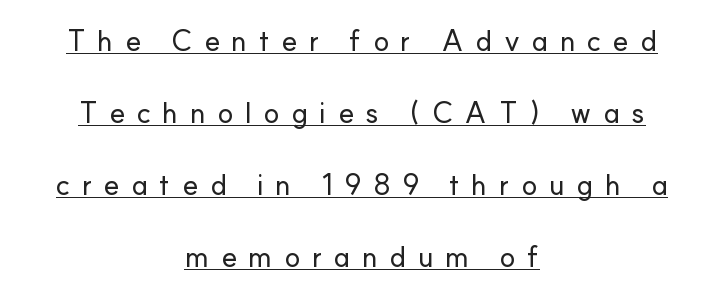
{"serif": "no", "italic": "no", "width": "normal", "stroke_contrast": "low", "x_height": "small", "monospaced": "no", "underline": "yes", "align": "center", "line_spacing": "loose", "line_spacing_ratio": 2.48, "letter_spacing": "wide", "letter_spacing_em": 0.4, "glyph_px": 29}
